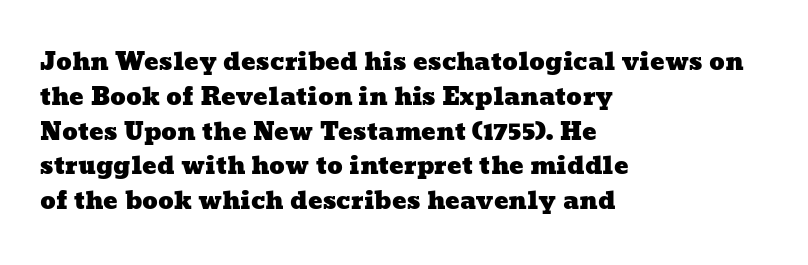
The image shows 24 px text type; set left-aligned, normal line spacing (1.45x), normal letter spacing, not underlined.
